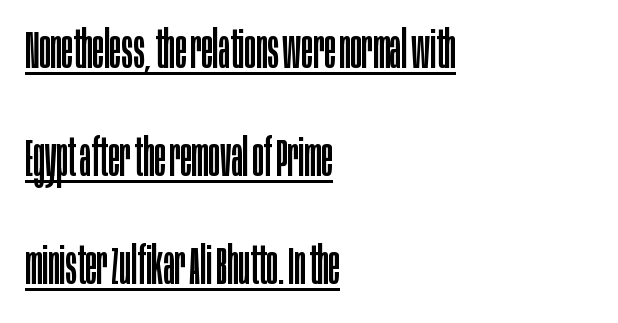
{"serif": "no", "italic": "no", "bold": "no", "weight": "regular", "width": "condensed", "stroke_contrast": "low", "x_height": "large", "monospaced": "no", "underline": "yes", "align": "left", "line_spacing": "loose", "line_spacing_ratio": 2.04, "letter_spacing": "normal", "letter_spacing_em": 0.0, "glyph_px": 53}
